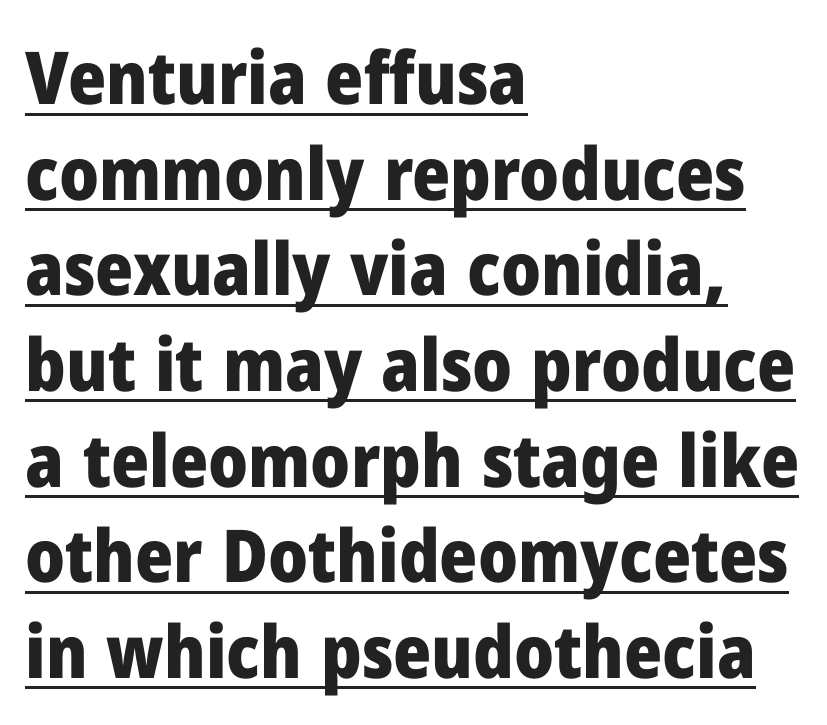
The image shows 73 px heavy sans-serif type, upright; set left-aligned, normal line spacing (1.31x), normal letter spacing, underlined; low stroke contrast and a medium x-height.
